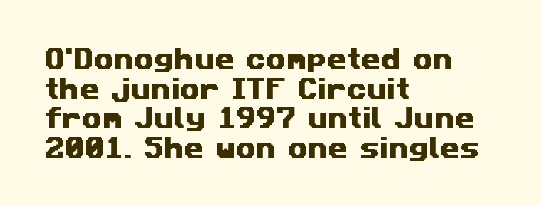
The image shows 23 px text type; set left-aligned, normal line spacing (1.29x), normal letter spacing, not underlined.
